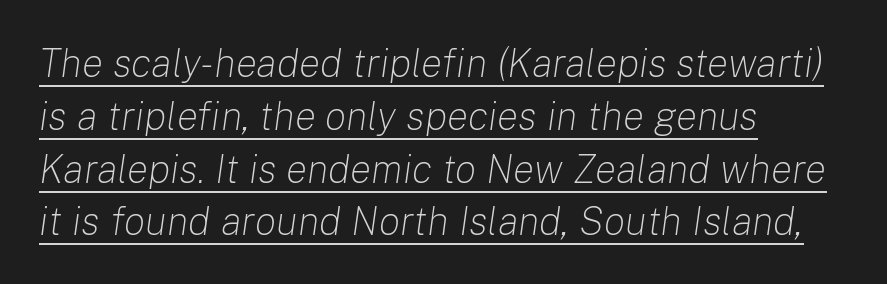
{"italic": "yes", "lean": "right", "slant_degrees": 8, "bold": "no", "weight": "light", "width": "normal", "stroke_contrast": "low", "x_height": "medium", "monospaced": "no", "underline": "yes", "align": "left", "line_spacing": "normal", "line_spacing_ratio": 1.32, "letter_spacing": "normal", "letter_spacing_em": 0.0, "glyph_px": 40}
